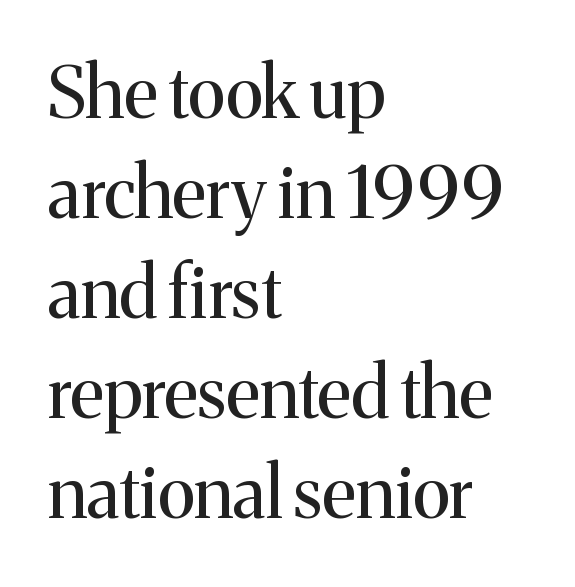
Successive baselines arrive at the customary interval. Each letter keeps its own natural width here, so spacing adapts to shape. The baseline area is clear. Font category for this specimen: serif.
